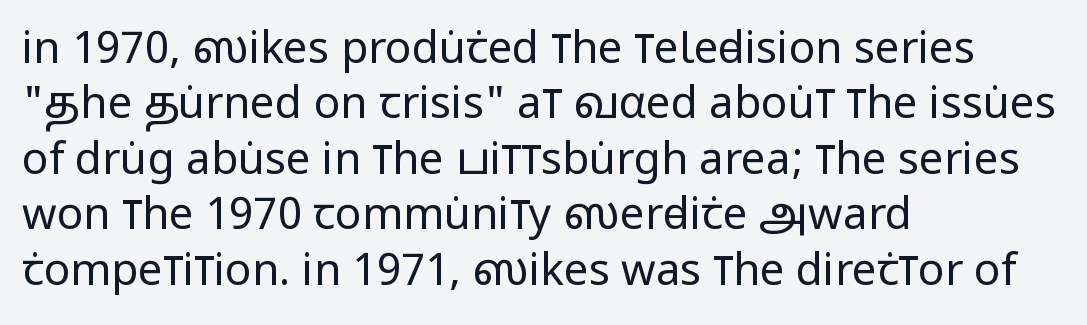
A typesetter would call this zero additional tracking. Interline gaps are of average width in this sample. The face looks like a standard text weight, possibly lighter. Glance below the letters and you will spot only blank space. No italicization has been applied; the sample stays upright. Spacing verdict: proportional, widths tailored to each character.
